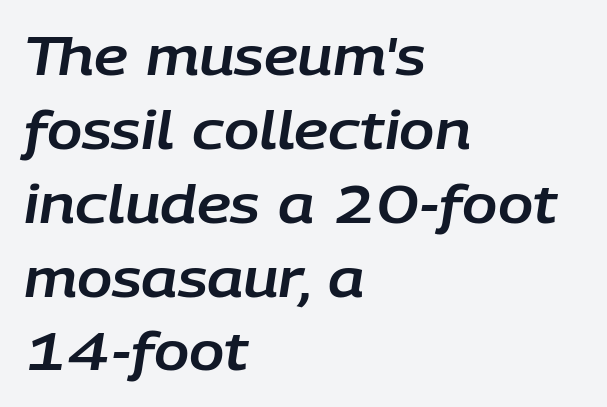
Q: Is the text italic (slanted)? A: Yes, it leans right by about 9 degrees.
Q: Is the text underlined? A: No.
Q: How is the paragraph aligned? A: Left-aligned.
Q: Is the spacing between letters normal or unusually wide? A: Normal.
Q: Is the spacing between lines tight, normal or loose? A: Normal.
Q: Width (condensed, normal, or wide)? A: Normal.
Q: Stroke contrast? A: Low.
Q: x-height? A: Large.
Q: Monospaced? A: No.
